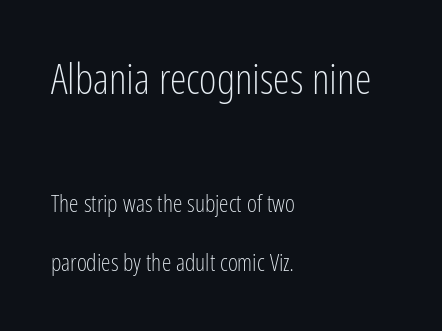
{"serif": "no", "italic": "no", "bold": "no", "weight": "light", "width": "condensed", "stroke_contrast": "low", "x_height": "medium", "monospaced": "no", "underline": "no", "align": "left", "line_spacing": "loose", "line_spacing_ratio": 2.44, "letter_spacing": "normal", "letter_spacing_em": 0.0, "larger_block": "first", "size_ratio": 1.75, "glyph_px": 42}
